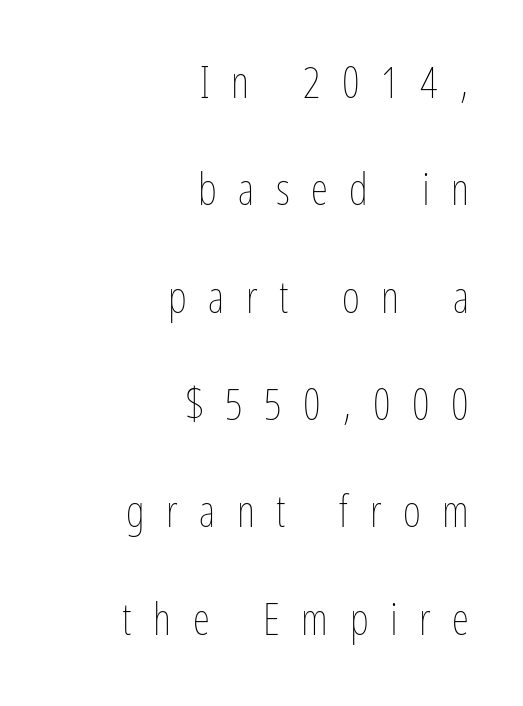
{"italic": "no", "bold": "no", "weight": "thin", "width": "condensed", "stroke_contrast": "low", "x_height": "medium", "monospaced": "no", "underline": "no", "align": "right", "line_spacing": "loose", "line_spacing_ratio": 2.44, "letter_spacing": "wide", "letter_spacing_em": 0.49, "glyph_px": 44}
